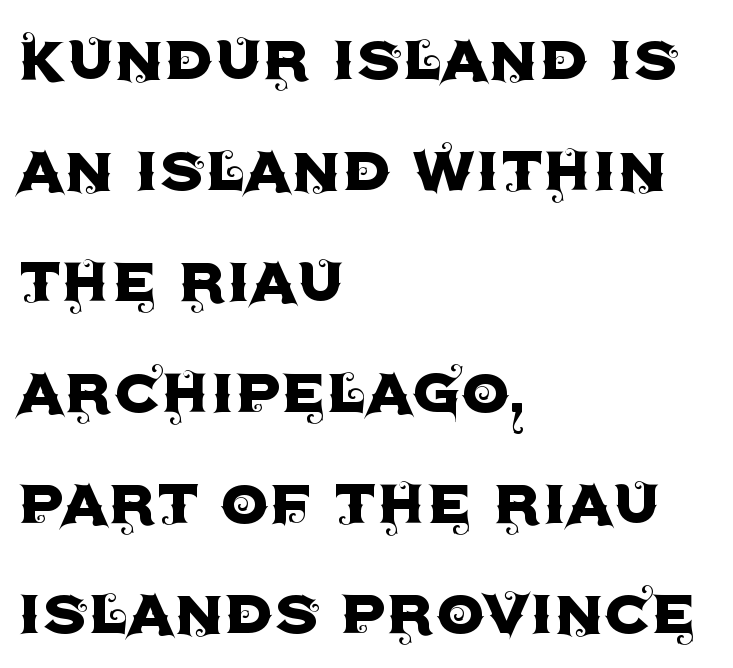
Q: Is the text italic (slanted)? A: No, it is upright.
Q: Is the typeface a serif or a sans-serif typeface? A: Sans-serif.
Q: Is the text underlined? A: No.
Q: How is the paragraph aligned? A: Left-aligned.
Q: Is the spacing between letters normal or unusually wide? A: Normal.
Q: Is the spacing between lines tight, normal or loose? A: Normal.
Q: Width (condensed, normal, or wide)? A: Normal.
Q: x-height? A: Large.
Q: Monospaced? A: No.
